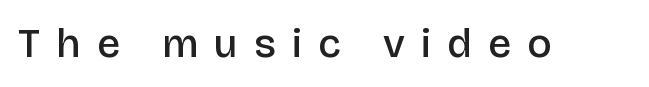
The image shows 41 px semibold sans-serif type, upright; set unusually wide letter spacing (+0.4 em), not underlined; low stroke contrast and a large x-height.
